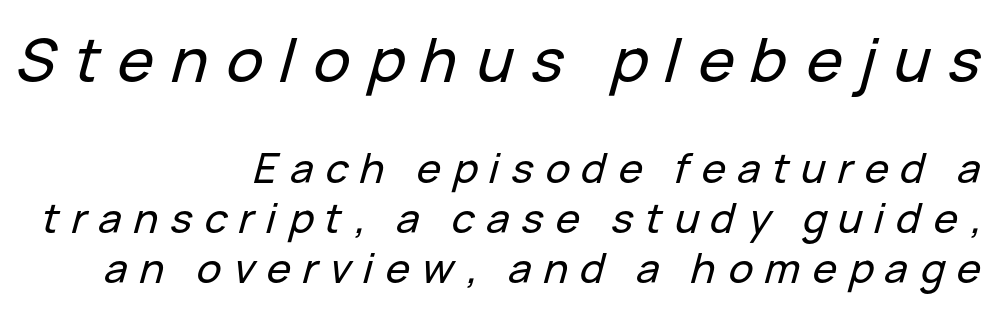
The rendering anchors every line to the right-hand side. When letters slant like this, we call the style italic. Character widths vary here, with narrow letters taking less room than wide ones. The composition opens big and finishes small. Underlining? Definitely not there.
